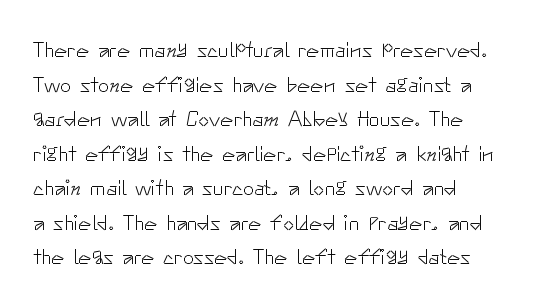
The image shows 22 px text type, upright; set left-aligned, normal line spacing (1.57x), normal letter spacing, not underlined.
